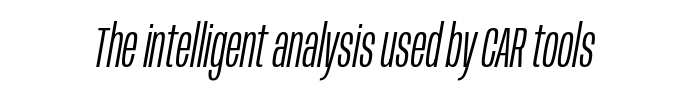
The image shows 57 px light, condensed type, italic (leaning right); set normal letter spacing, not underlined; low stroke contrast and a large x-height.
